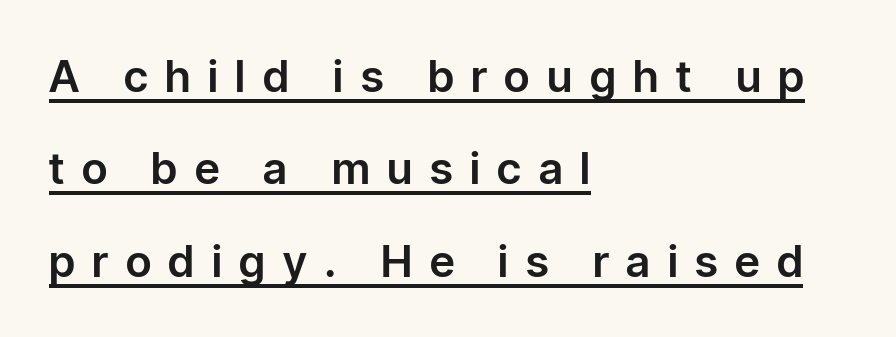
{"serif": "no", "italic": "no", "width": "normal", "stroke_contrast": "low", "x_height": "medium", "monospaced": "no", "underline": "yes", "align": "left", "line_spacing": "loose", "line_spacing_ratio": 2.1, "letter_spacing": "wide", "letter_spacing_em": 0.4, "glyph_px": 44}
